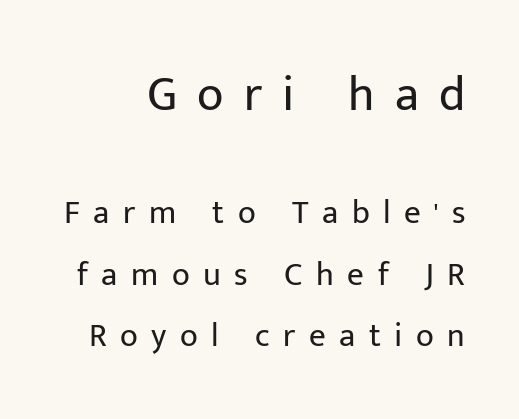
The image shows 49 px regular-weight sans-serif type, upright; set line spacing 1.87x, unusually wide letter spacing (+0.41 em), not underlined; the first (top) block is 1.48x larger; low stroke contrast and a medium x-height.
